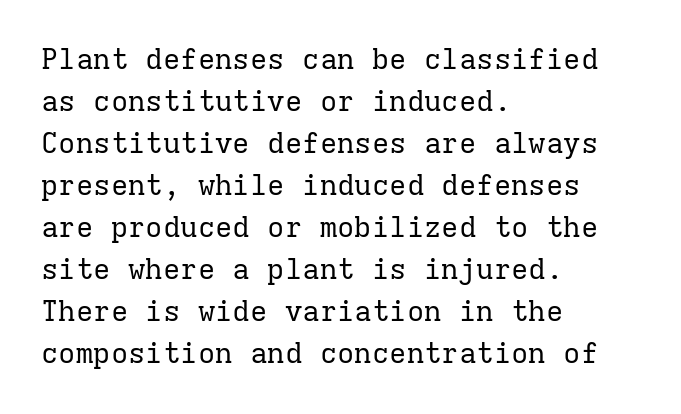
The image shows 29 px regular-weight serif type, upright, monospaced; set left-aligned, normal line spacing (1.45x), normal letter spacing, not underlined; low stroke contrast and a medium x-height.
